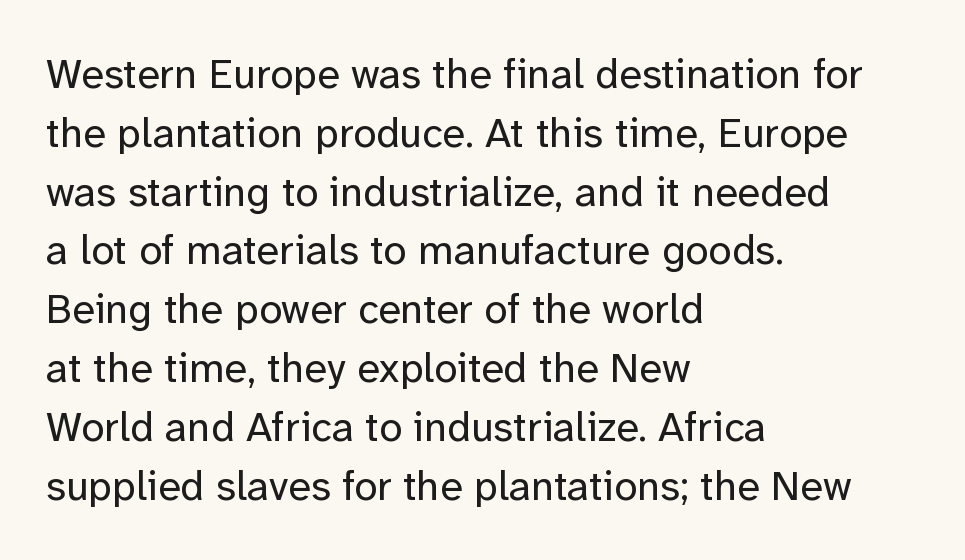
Q: Is the text bold? A: No.
Q: Is the text italic (slanted)? A: No, it is upright.
Q: Is the typeface a serif or a sans-serif typeface? A: Sans-serif.
Q: Is the text underlined? A: No.
Q: How is the paragraph aligned? A: Left-aligned.
Q: Is the spacing between letters normal or unusually wide? A: Normal.
Q: Is the spacing between lines tight, normal or loose? A: Normal.
Q: Width (condensed, normal, or wide)? A: Normal.
Q: Stroke contrast? A: Low.
Q: x-height? A: Medium.
Q: Monospaced? A: No.
